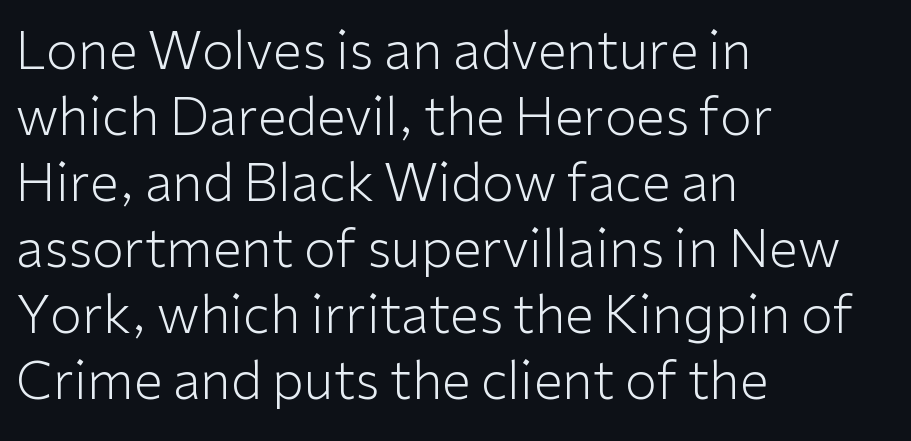
{"serif": "no", "italic": "no", "bold": "no", "weight": "light", "width": "normal", "stroke_contrast": "low", "x_height": "medium", "monospaced": "no", "underline": "no", "align": "left", "line_spacing": "normal", "line_spacing_ratio": 1.27, "letter_spacing": "normal", "letter_spacing_em": 0.0, "glyph_px": 52}
